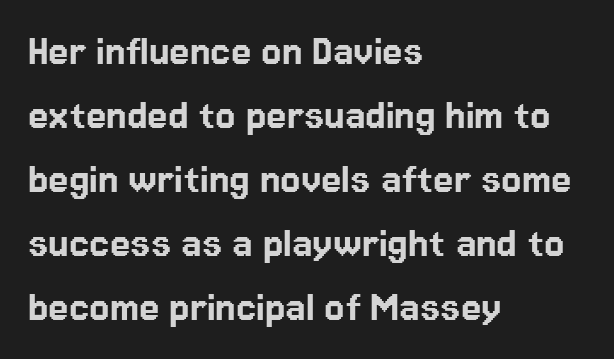
Nothing unusual about the tracking: characters are spaced as the font intends. Quick note: underline off. Reading down the column, the eye jumps a familiar distance to each next line. The typesetter chose a ragged-right arrangement here. Is this a fixed-width face? No — the glyphs have proportional, varying widths. Rendered with straight, roman letterforms.
